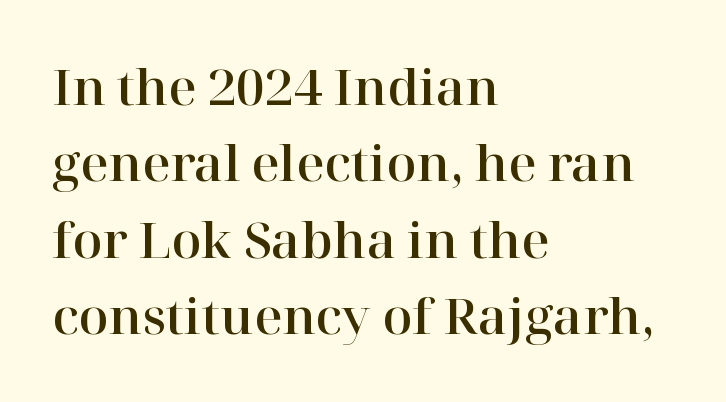
{"serif": "yes", "italic": "no", "width": "normal", "stroke_contrast": "high", "x_height": "medium", "monospaced": "no", "underline": "no", "align": "left", "line_spacing": "normal", "line_spacing_ratio": 1.56, "letter_spacing": "normal", "letter_spacing_em": 0.0, "glyph_px": 49}
